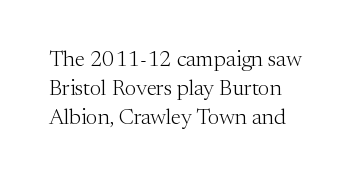
Q: Is the text bold? A: No.
Q: Is the text italic (slanted)? A: No, it is upright.
Q: Is the text underlined? A: No.
Q: Is the spacing between letters normal or unusually wide? A: Normal.
Q: Is the spacing between lines tight, normal or loose? A: Normal.
